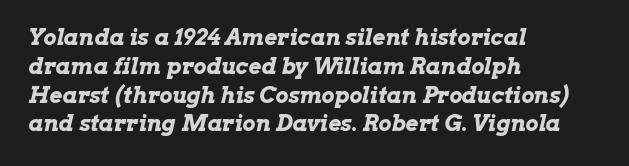
Honestly, there is no underline to notice here at all. The typesetter chose a ragged-right arrangement here. Glyph-to-glyph distance matches everyday printed text. Slanted lettering throughout.
